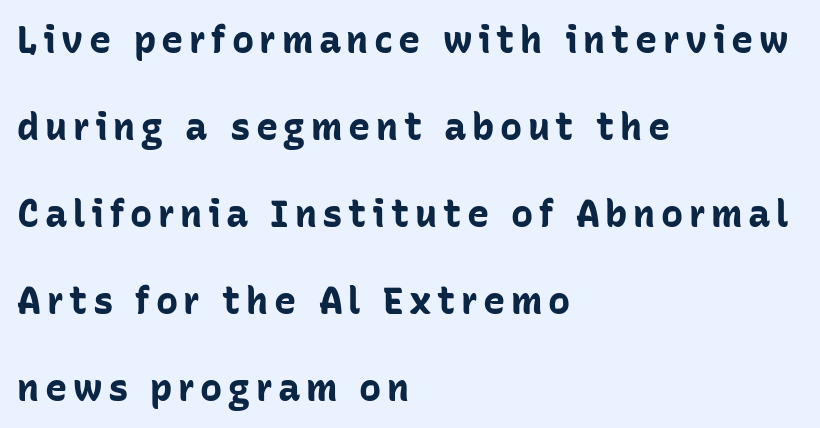
{"serif": "no", "italic": "no", "bold": "yes", "weight": "bold", "width": "normal", "stroke_contrast": "low", "x_height": "medium", "monospaced": "no", "underline": "no", "align": "left", "line_spacing": "loose", "line_spacing_ratio": 2.35, "glyph_px": 37}
